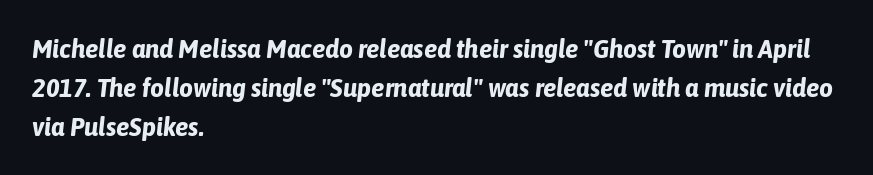
The image shows 27 px bold type, italic (leaning right); set left-aligned, normal line spacing (1.44x), normal letter spacing, not underlined.
